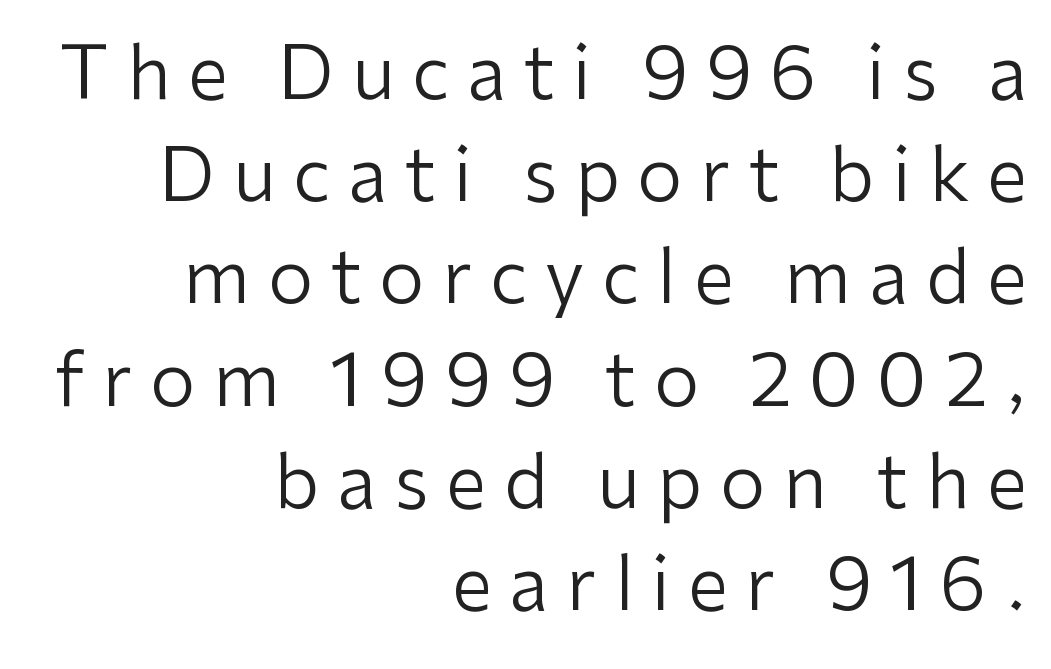
The image shows 73 px regular-weight sans-serif type, upright; set right-aligned, normal line spacing (1.4x), unusually wide letter spacing (+0.24 em), not underlined; low stroke contrast and a medium x-height.
